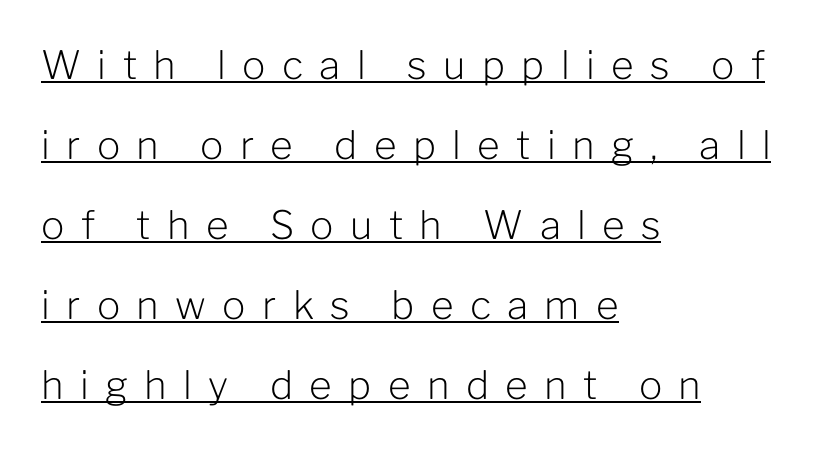
{"serif": "no", "italic": "no", "bold": "no", "weight": "light", "width": "normal", "stroke_contrast": "low", "x_height": "medium", "monospaced": "no", "underline": "yes", "align": "left", "line_spacing": "loose", "line_spacing_ratio": 2.05, "letter_spacing": "wide", "letter_spacing_em": 0.42, "glyph_px": 39}
